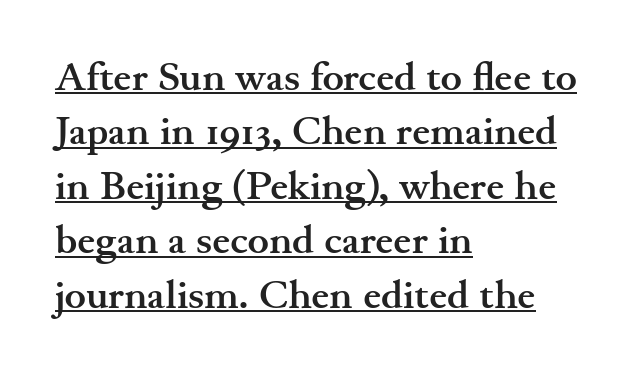
The image shows 40 px semibold, wide serif type, upright; set left-aligned, normal line spacing (1.36x), normal letter spacing, underlined; medium stroke contrast and a small x-height.
